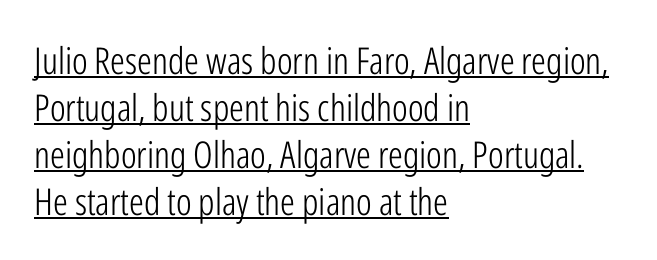
{"serif": "no", "italic": "no", "bold": "no", "weight": "light", "width": "condensed", "stroke_contrast": "low", "x_height": "medium", "monospaced": "no", "underline": "yes", "align": "left", "line_spacing": "normal", "line_spacing_ratio": 1.27, "letter_spacing": "normal", "letter_spacing_em": 0.0, "glyph_px": 37}
